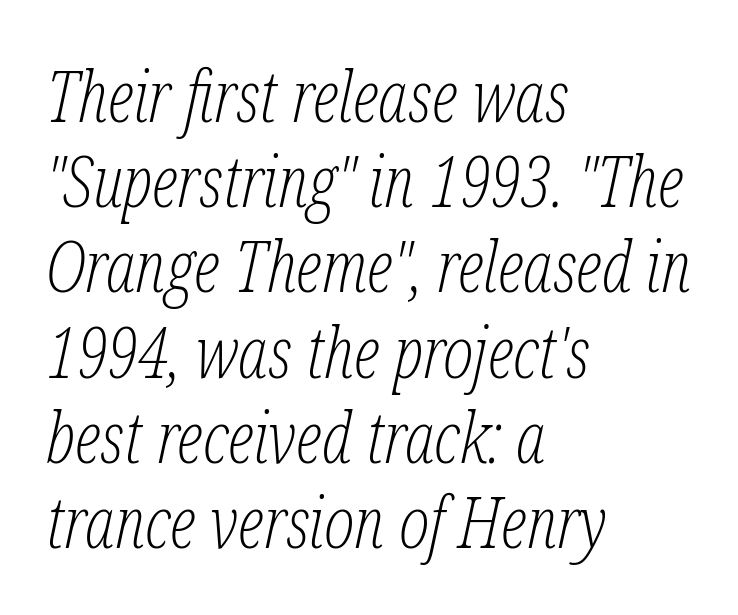
Here the designer chose a conventional face with non-uniform glyph widths. Compared with ordinary roman type, these characters are visibly tilted. Line starts are locked; line ends wander. Letters rest on an invisible, unmarked baseline. These glyphs show unthickened strokes, regular width or finer. Each letter's strokes conclude with small projecting serifs.
